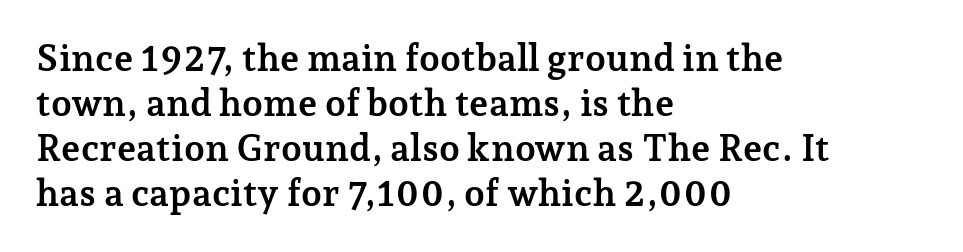
Ordinary non-slanted type is in use. Weight: bold. Think of a printed novel: that variable character pitch is what you see here. A clean baseline with only descenders dipping below it. Horizontally, the lines are justified to the leading edge only. Words appear dense and cohesive because spacing is normal.
